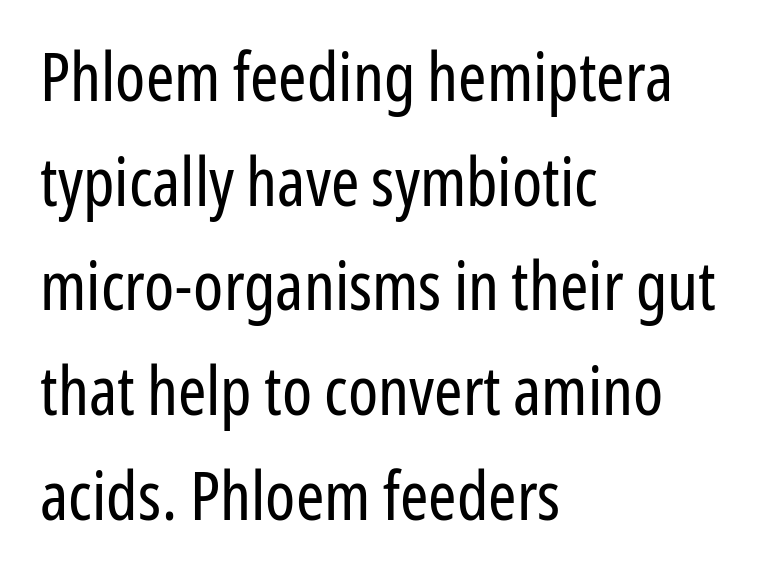
{"serif": "no", "italic": "no", "bold": "no", "weight": "regular", "width": "condensed", "stroke_contrast": "low", "x_height": "medium", "monospaced": "no", "underline": "no", "align": "left", "line_spacing": "normal", "line_spacing_ratio": 1.54, "letter_spacing": "normal", "letter_spacing_em": 0.0, "glyph_px": 68}
